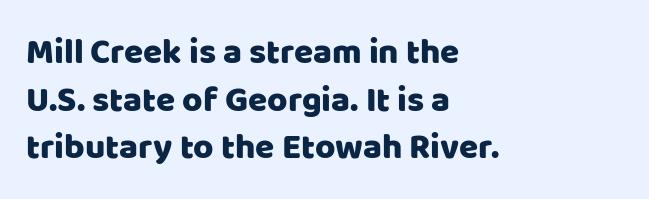
Is this a fixed-width face? No — the glyphs have proportional, varying widths. You could call the tracking neutral — neither tight nor loose. The font's upright variant was chosen for this text. Underlining? Definitely not there. Successive baselines arrive at the customary interval.
